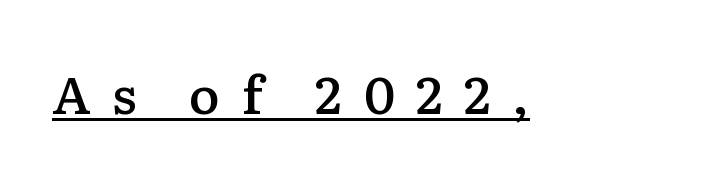
Q: Is the text bold? A: Semi-bold.
Q: Is the text italic (slanted)? A: No, it is upright.
Q: Is the typeface a serif or a sans-serif typeface? A: Serif.
Q: Is the text underlined? A: Yes.
Q: Is the spacing between letters normal or unusually wide? A: Unusually wide.
Q: Width (condensed, normal, or wide)? A: Normal.
Q: Stroke contrast? A: Low.
Q: x-height? A: Medium.
Q: Monospaced? A: No.
